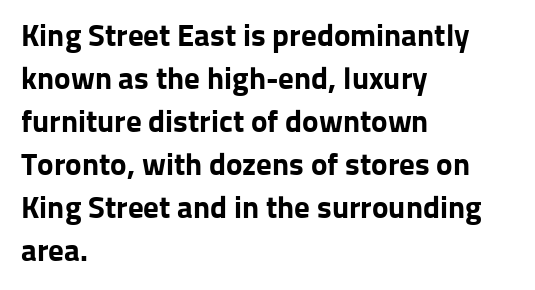
In terms of letterspacing, this is plain default setting. The rendering uses natural spacing where letterforms have individual widths. This sample uses a sans-serif face. No word sits above an underline. This is the regular roman posture of the typeface. All the whitespace from short lines collects on the right.
